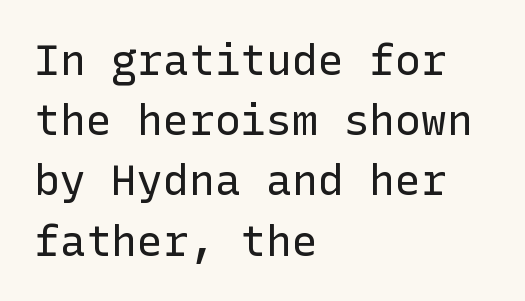
The image shows 43 px regular-weight sans-serif type, upright; set left-aligned, normal line spacing (1.4x), normal letter spacing, not underlined; low stroke contrast and a medium x-height.
